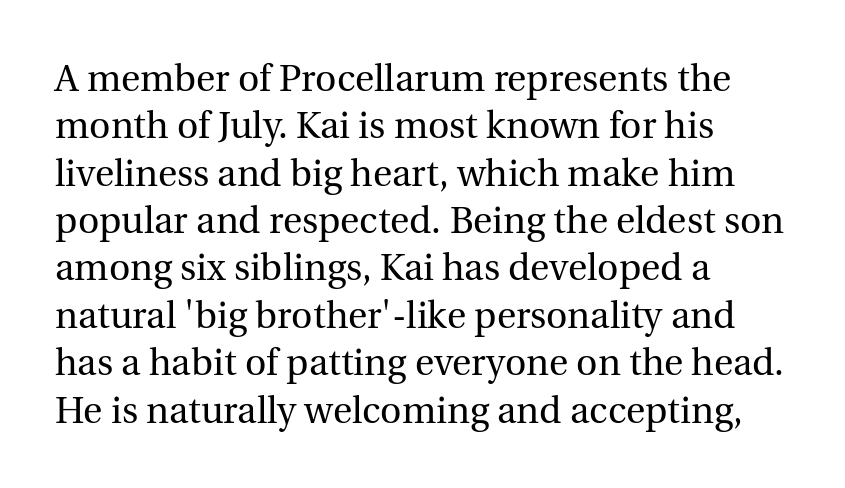
Q: Is the text bold? A: No.
Q: Is the text italic (slanted)? A: No, it is upright.
Q: Is the typeface a serif or a sans-serif typeface? A: Serif.
Q: Is the text underlined? A: No.
Q: How is the paragraph aligned? A: Left-aligned.
Q: Is the spacing between letters normal or unusually wide? A: Normal.
Q: Is the spacing between lines tight, normal or loose? A: Normal.
Q: Width (condensed, normal, or wide)? A: Normal.
Q: x-height? A: Medium.
Q: Monospaced? A: No.
